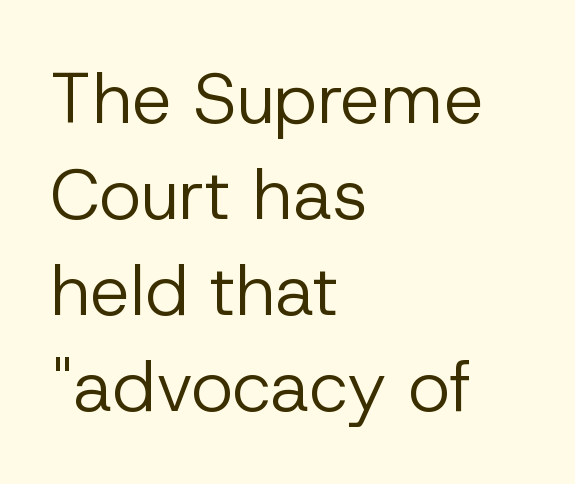
Q: Is the text bold? A: No.
Q: Is the text italic (slanted)? A: No, it is upright.
Q: Is the typeface a serif or a sans-serif typeface? A: Sans-serif.
Q: Is the text underlined? A: No.
Q: How is the paragraph aligned? A: Left-aligned.
Q: Is the spacing between letters normal or unusually wide? A: Normal.
Q: Is the spacing between lines tight, normal or loose? A: Normal.
Q: Width (condensed, normal, or wide)? A: Normal.
Q: Stroke contrast? A: Low.
Q: x-height? A: Medium.
Q: Monospaced? A: No.
